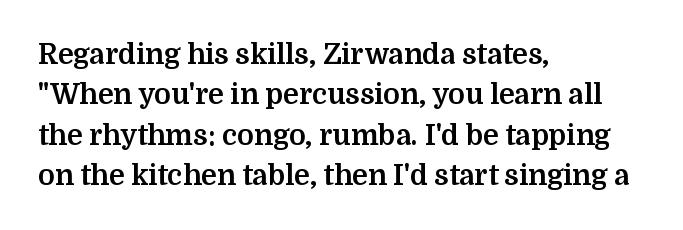
{"serif": "yes", "italic": "no", "bold": "yes", "weight": "bold", "width": "normal", "stroke_contrast": "medium", "x_height": "medium", "monospaced": "no", "underline": "no", "align": "left", "line_spacing": "normal", "line_spacing_ratio": 1.44, "letter_spacing": "normal", "letter_spacing_em": 0.0, "glyph_px": 28}
